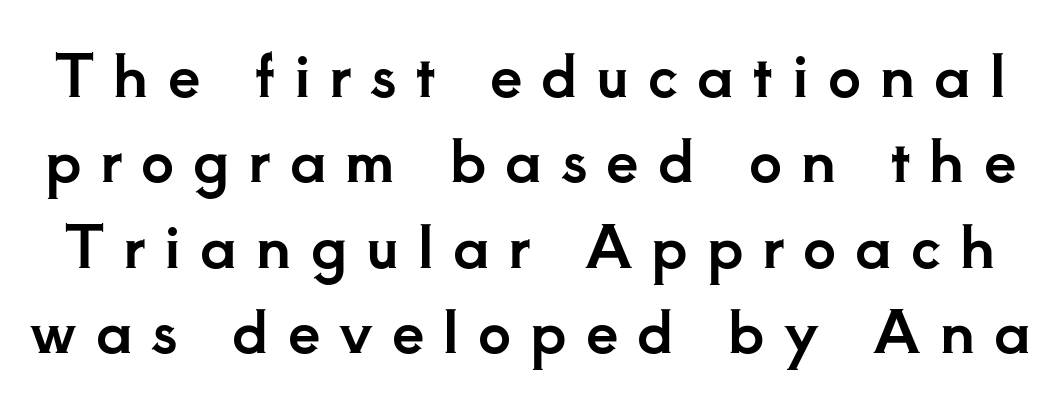
Q: Is the text italic (slanted)? A: No, it is upright.
Q: Is the typeface a serif or a sans-serif typeface? A: Serif.
Q: Is the text underlined? A: No.
Q: Is the spacing between letters normal or unusually wide? A: Unusually wide.
Q: Is the spacing between lines tight, normal or loose? A: Normal.
Q: Width (condensed, normal, or wide)? A: Normal.
Q: Stroke contrast? A: Low.
Q: x-height? A: Small.
Q: Monospaced? A: No.
